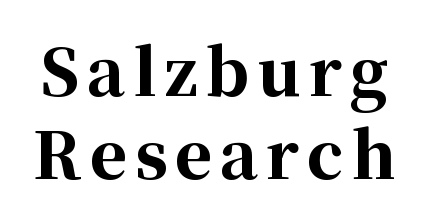
The image shows 63 px bold serif type, upright; set normal line spacing (1.32x), not underlined; high stroke contrast and a medium x-height.
